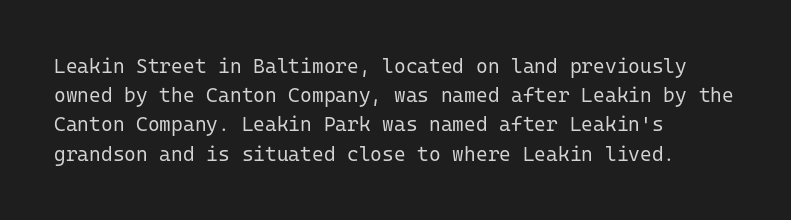
{"italic": "no", "bold": "no", "underline": "no", "align": "left", "line_spacing": "normal", "line_spacing_ratio": 1.46, "letter_spacing": "normal", "letter_spacing_em": 0.0, "glyph_px": 20}
